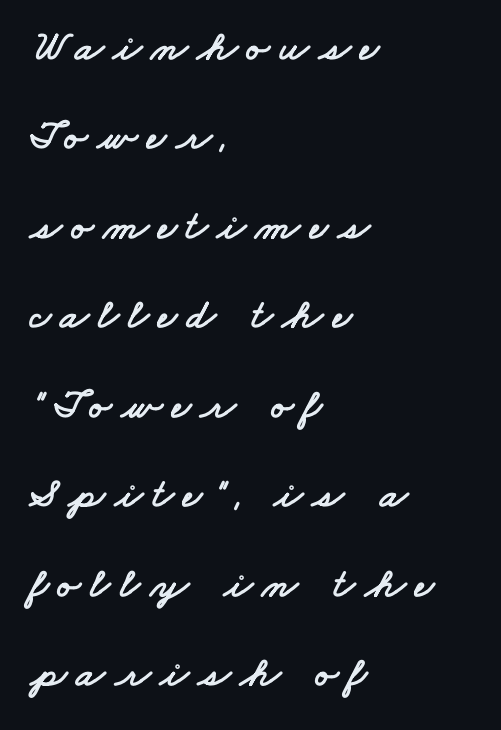
Do the characters align in a grid? No, the font is proportional. Letterform terminals end flat and unadorned throughout the passage. Just letters on the line, the space beneath them empty. This sample is left-justified, so line endings fall wherever the words run out. This sample uses expanded letter spacing, leaving extra air between glyphs. Vertically, the passage feels expansive, rows floating well apart.
